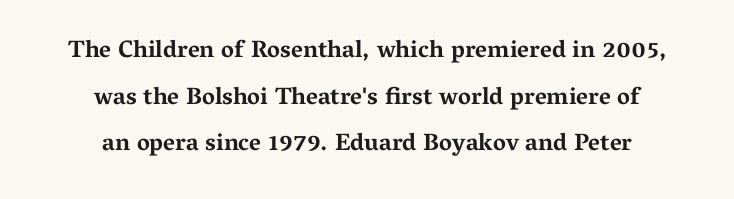
The image shows 24 px bold type, upright; set centered, loose line spacing (1.94x), normal letter spacing, not underlined.
